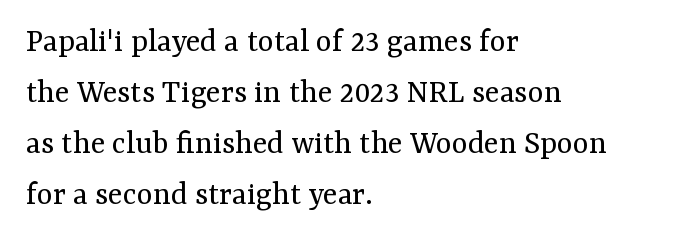
The image shows 34 px regular-weight serif type, upright; set left-aligned, normal line spacing (1.5x), normal letter spacing, not underlined; medium stroke contrast and a medium x-height.
